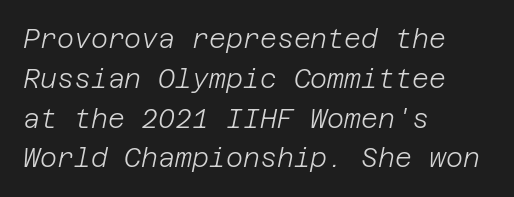
Left-aligned paragraph, ragged on the right. The rendering keeps characters at their native spacing. The font's italic variant was chosen for this text. The block of text has a typical density, with ordinary space between rows.
